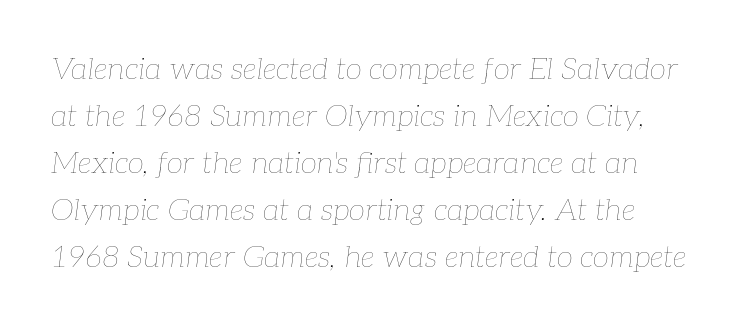
Yep, that's italic — everything's leaning. The cut favours lightness, reaching ordinary text weight at its darkest. The designer left line spacing at the default. Compared with typical body copy, the letter spacing here is the same.
